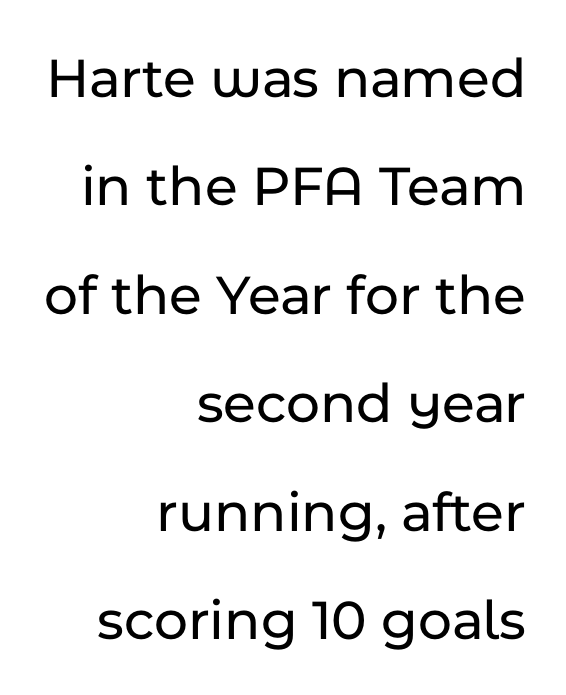
The image shows 58 px sans-serif type, upright; set right-aligned, line spacing 1.87x, normal letter spacing, not underlined; low stroke contrast and a medium x-height.
